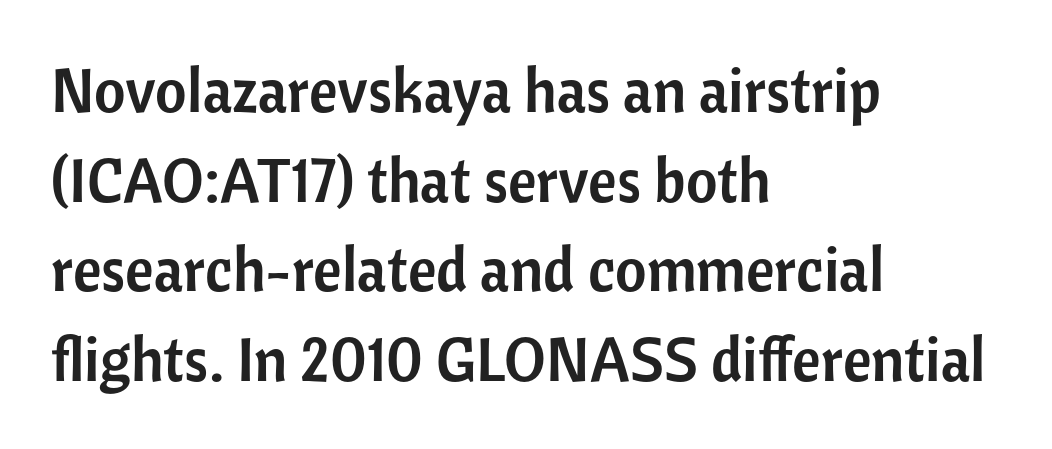
Does the leading feel generous? No, just average. Only glyphs here, with clear space below each row. Here the glyphs are tracked normally, forming tight word shapes. The typesetter chose a ragged-right arrangement here. Look at the bottom of the vertical strokes: they stop flat, with no serifs.
